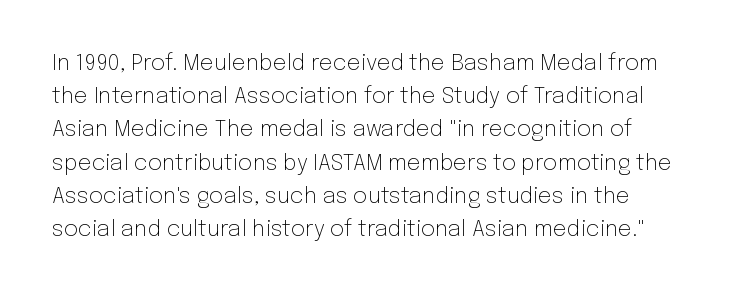
{"italic": "no", "bold": "no", "underline": "no", "line_spacing": "normal", "line_spacing_ratio": 1.51, "letter_spacing": "normal", "letter_spacing_em": 0.0, "glyph_px": 22}
